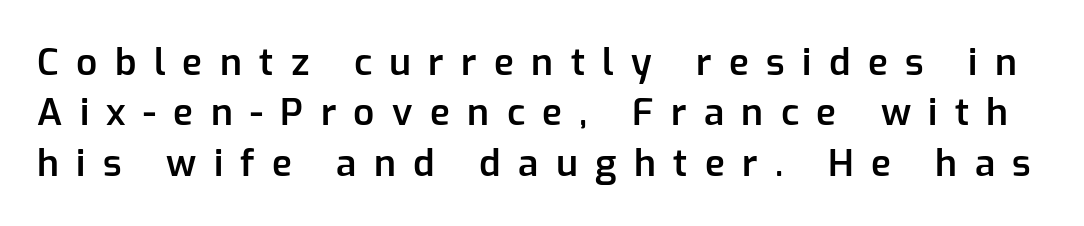
Q: Is the text bold? A: Semi-bold.
Q: Is the text italic (slanted)? A: No, it is upright.
Q: Is the typeface a serif or a sans-serif typeface? A: Sans-serif.
Q: Is the text underlined? A: No.
Q: Is the spacing between letters normal or unusually wide? A: Unusually wide.
Q: Is the spacing between lines tight, normal or loose? A: Normal.
Q: Width (condensed, normal, or wide)? A: Normal.
Q: Stroke contrast? A: Low.
Q: x-height? A: Medium.
Q: Monospaced? A: No.
